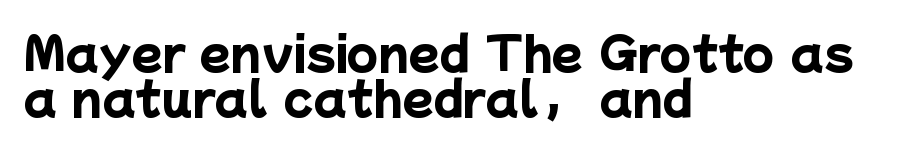
Q: Is the text bold? A: Yes.
Q: Is the typeface a serif or a sans-serif typeface? A: Sans-serif.
Q: Is the text underlined? A: No.
Q: How is the paragraph aligned? A: Left-aligned.
Q: Is the spacing between letters normal or unusually wide? A: Normal.
Q: Is the spacing between lines tight, normal or loose? A: Tight.
Q: Width (condensed, normal, or wide)? A: Normal.
Q: Stroke contrast? A: Low.
Q: x-height? A: Medium.
Q: Monospaced? A: No.
